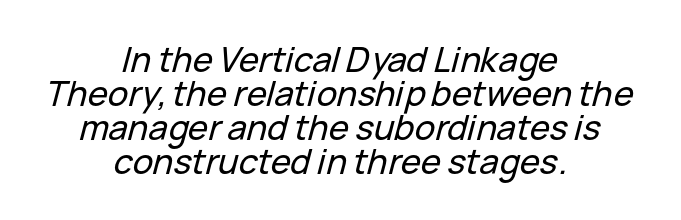
Observe the ordinary spacing: letters are neighbours, not strangers. Baseline-to-baseline distance is barely more than the letter height. A typesetter would call this proportional, since set widths differ per character. Is the block centered? Yes — each line is placed symmetrically about the middle. Slanted lettering throughout. The specimen omits any rule beneath the text block's lines.
